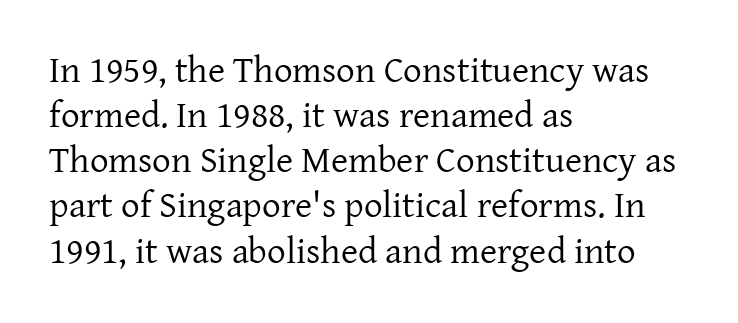
The image shows 37 px regular-weight serif type, upright; set left-aligned, line spacing 1.22x, normal letter spacing, not underlined; low stroke contrast and a medium x-height.
